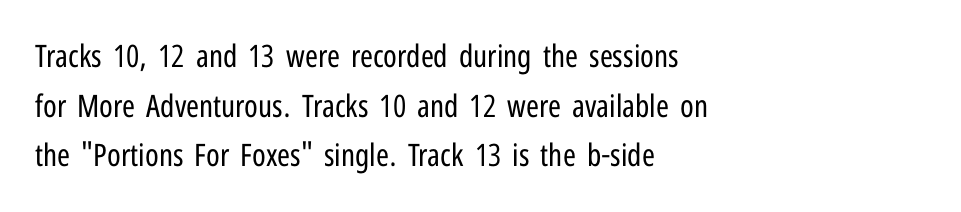
Is the type heavy? It reads as light-to-regular instead. Are there feet on the stems? There aren't — it's a sans. The font's upright variant was chosen for this text. Leftover space on each line is placed entirely after the last word.
